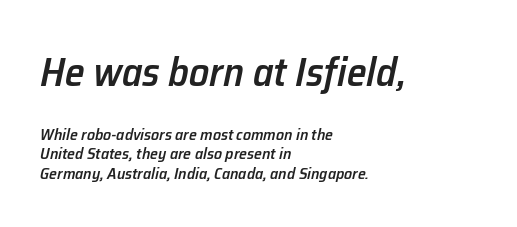
Slightly chunky letters — semibold, I'd say, not full bold. The lettering tilts uniformly, giving the passage an italic look. These lines are rendered in a variable-pitch font. You could call the tracking neutral — neither tight nor loose.
